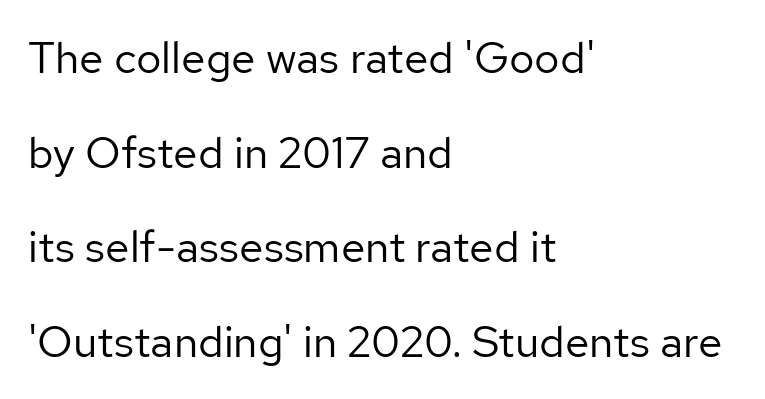
The image shows 44 px regular-weight sans-serif type, upright; set left-aligned, loose line spacing (2.15x), normal letter spacing, not underlined; low stroke contrast and a medium x-height.
